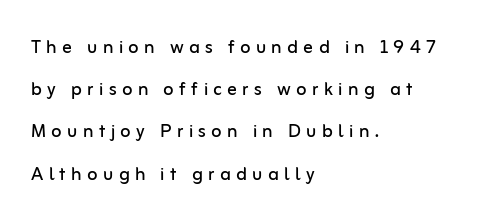
The lines in this sample share a left origin and differ only in where they stop. Quick note: underline off. The font's upright variant was chosen for this text. Heft: none added — not bold.
